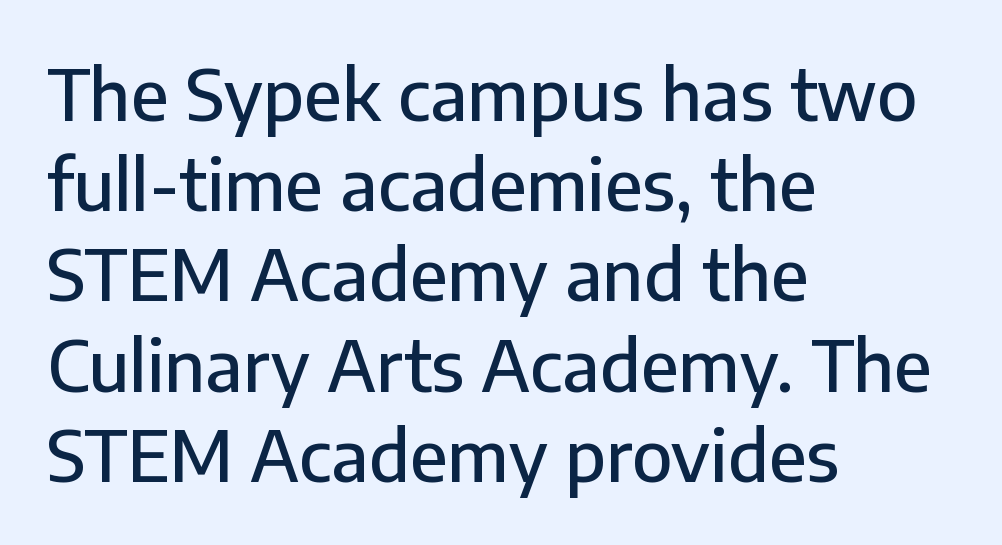
The image shows 71 px sans-serif type, upright; set left-aligned, normal line spacing (1.27x), normal letter spacing, not underlined; low stroke contrast and a medium x-height.
